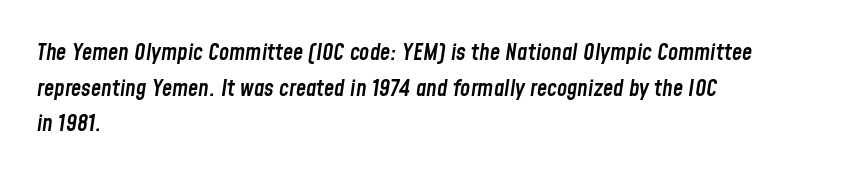
The image shows 23 px text type, italic (leaning right); set left-aligned, normal line spacing (1.55x), normal letter spacing, not underlined.
